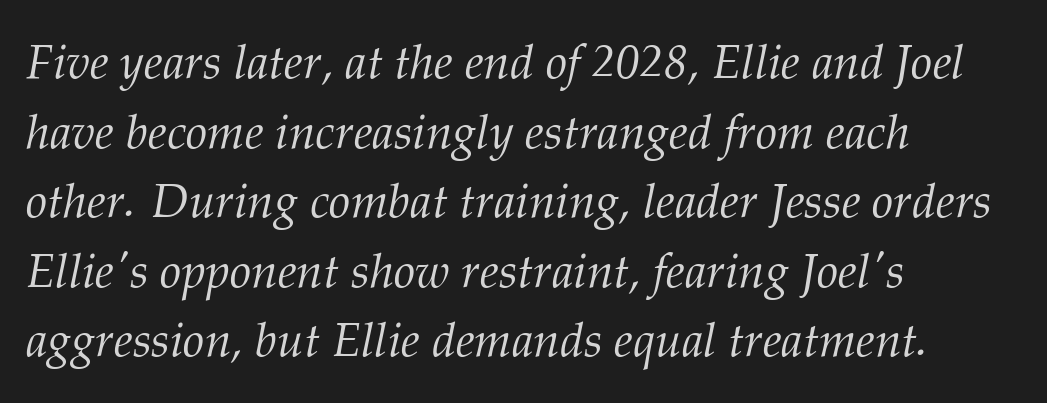
The image shows 48 px light serif type, italic (leaning right); set left-aligned, normal line spacing (1.45x), normal letter spacing, not underlined; medium stroke contrast and a medium x-height.
